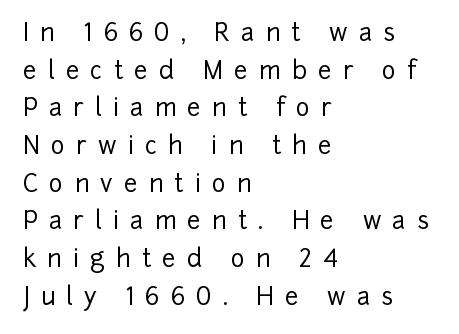
How would I describe the line gaps? Plain and ordinary. Words float on clear page, feet unadorned. Every character sits straight up, as roman type does. Left-aligned paragraph, ragged on the right. Words appear elongated and porous because spacing is wide.
